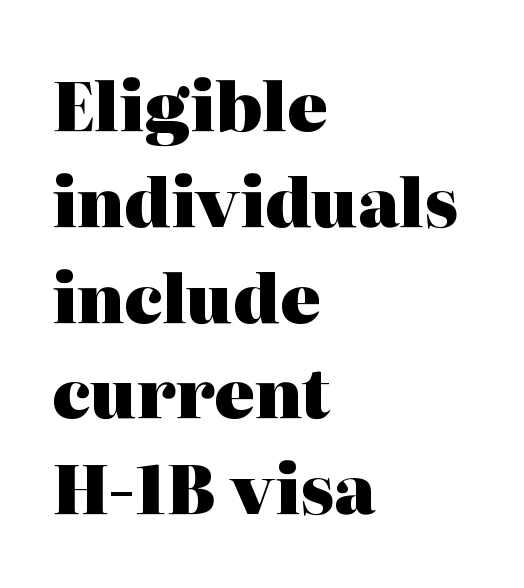
The image shows 67 px heavy serif type, upright; set left-aligned, normal line spacing (1.43x), normal letter spacing, not underlined; high stroke contrast and a medium x-height.
